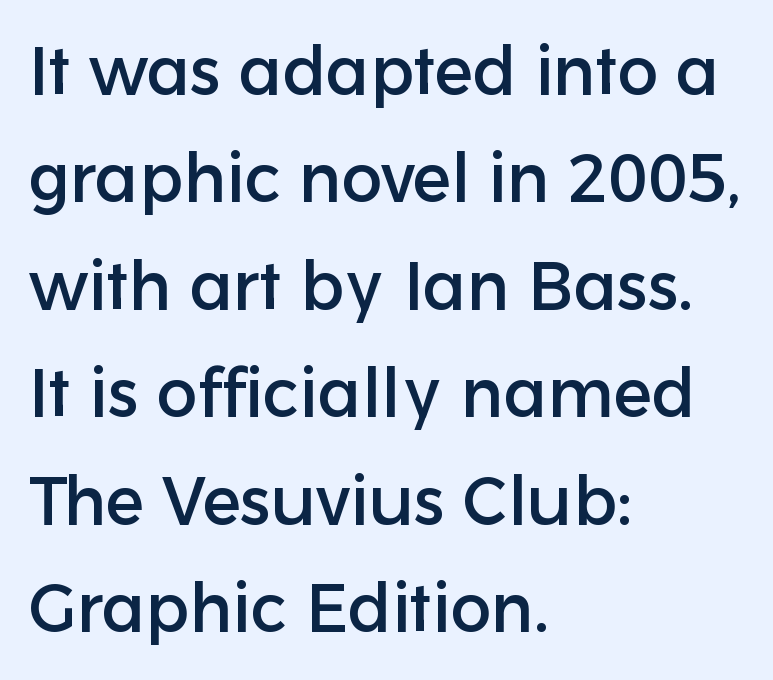
{"serif": "no", "italic": "no", "width": "normal", "stroke_contrast": "low", "x_height": "medium", "monospaced": "no", "underline": "no", "align": "left", "line_spacing": "normal", "line_spacing_ratio": 1.58, "letter_spacing": "normal", "letter_spacing_em": 0.0, "glyph_px": 68}
